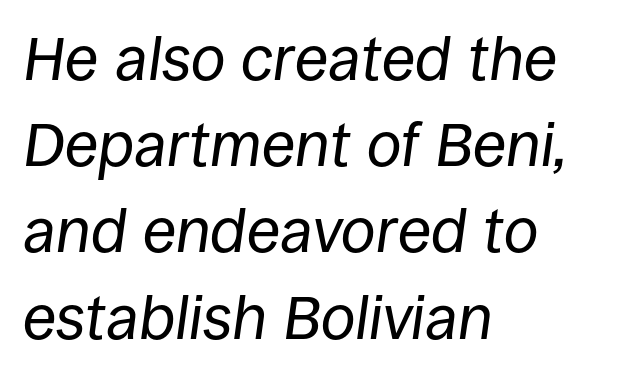
{"italic": "yes", "lean": "right", "slant_degrees": 8, "bold": "no", "weight": "regular", "width": "normal", "stroke_contrast": "low", "x_height": "large", "monospaced": "no", "underline": "no", "align": "left", "line_spacing": "normal", "line_spacing_ratio": 1.39, "letter_spacing": "normal", "letter_spacing_em": 0.0, "glyph_px": 62}
